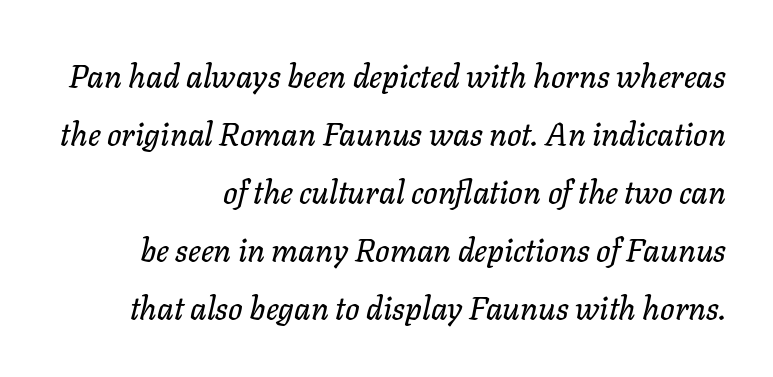
Q: Is the text italic (slanted)? A: Yes, it leans right by about 11 degrees.
Q: Is the text underlined? A: No.
Q: How is the paragraph aligned? A: Right-aligned.
Q: Is the spacing between letters normal or unusually wide? A: Normal.
Q: Width (condensed, normal, or wide)? A: Normal.
Q: Stroke contrast? A: Low.
Q: x-height? A: Medium.
Q: Monospaced? A: No.
